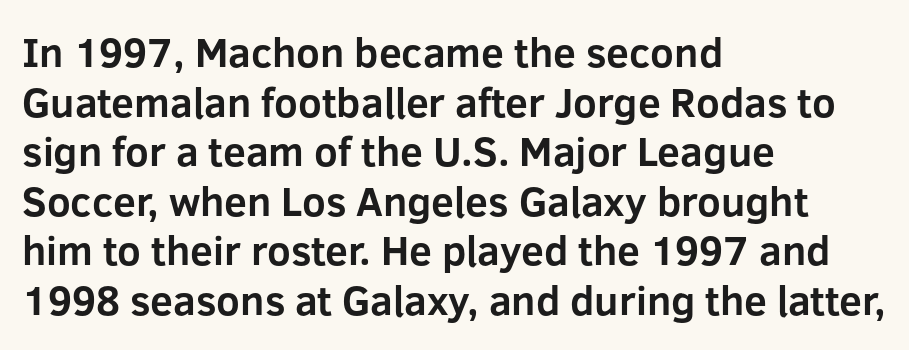
{"serif": "no", "italic": "no", "bold": "yes", "weight": "bold", "width": "normal", "stroke_contrast": "low", "x_height": "medium", "monospaced": "no", "underline": "no", "align": "left", "line_spacing_ratio": 1.21, "letter_spacing": "normal", "letter_spacing_em": 0.0, "glyph_px": 41}
